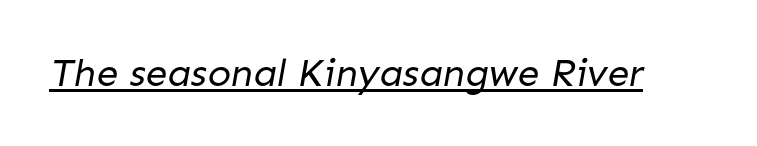
Q: Is the text bold? A: No.
Q: Is the typeface a serif or a sans-serif typeface? A: Sans-serif.
Q: Is the text underlined? A: Yes.
Q: Is the spacing between letters normal or unusually wide? A: Normal.
Q: Width (condensed, normal, or wide)? A: Normal.
Q: Stroke contrast? A: Low.
Q: x-height? A: Medium.
Q: Monospaced? A: No.
